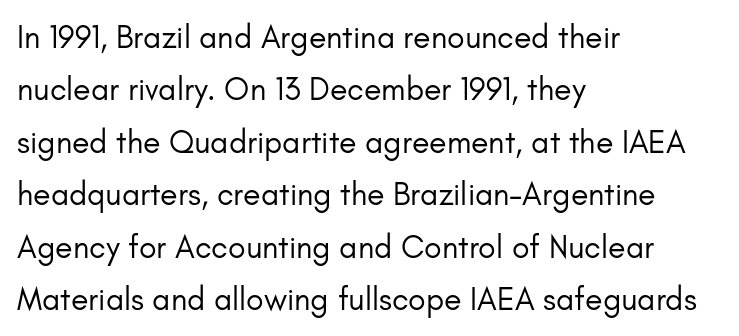
Q: Is the text bold? A: No.
Q: Is the text italic (slanted)? A: No, it is upright.
Q: Is the typeface a serif or a sans-serif typeface? A: Sans-serif.
Q: Is the text underlined? A: No.
Q: How is the paragraph aligned? A: Left-aligned.
Q: Is the spacing between letters normal or unusually wide? A: Normal.
Q: Is the spacing between lines tight, normal or loose? A: Normal.
Q: Width (condensed, normal, or wide)? A: Normal.
Q: Stroke contrast? A: Low.
Q: x-height? A: Small.
Q: Monospaced? A: No.
